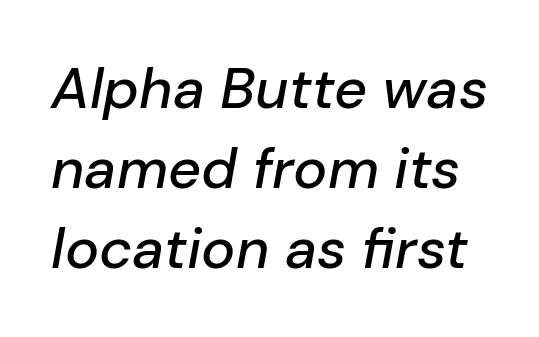
A typesetter would call this proportional, since set widths differ per character. There is no visible air inserted between adjacent glyphs. The face used here has a pronounced slope to its letters. No word sits above an underline. The passage shown stacks its lines at a standard gap.
